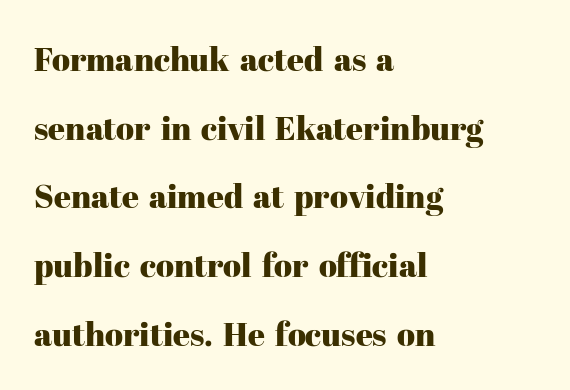
Every row of glyphs begins at an identical x-position on the left. The space between consecutive lines is lavish. This sample has the flowing, uneven cadence of proportional lettering. A serif font was chosen for this passage. This is roman type, the default non-slanted kind.
